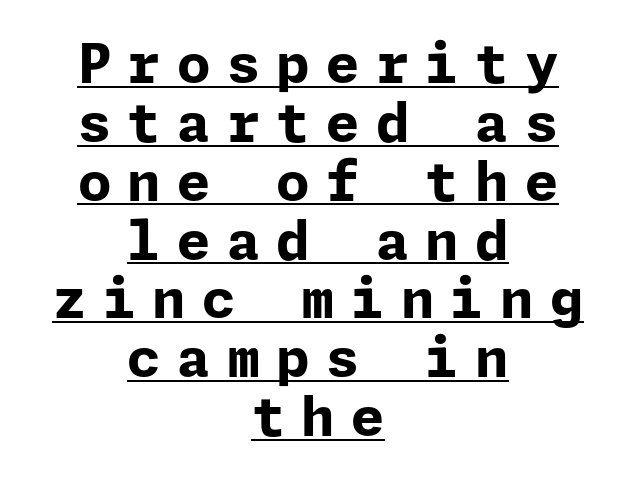
{"serif": "no", "italic": "no", "bold": "yes", "weight": "bold", "width": "normal", "stroke_contrast": "low", "x_height": "medium", "underline": "yes", "align": "center", "line_spacing": "tight", "line_spacing_ratio": 1.09, "letter_spacing": "wide", "letter_spacing_em": 0.3, "glyph_px": 54}
